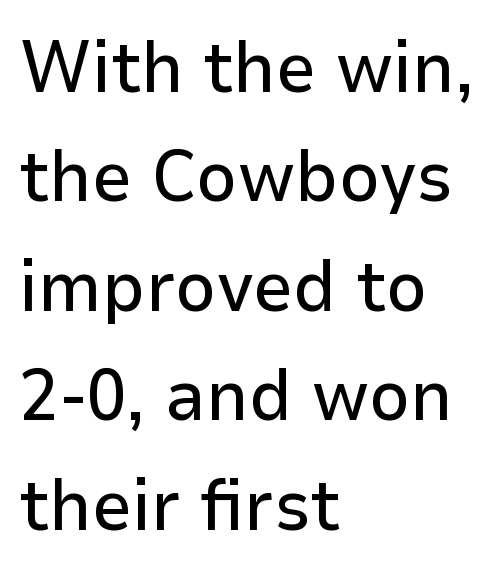
{"serif": "no", "italic": "no", "width": "normal", "stroke_contrast": "low", "x_height": "medium", "monospaced": "no", "underline": "no", "align": "left", "line_spacing": "normal", "line_spacing_ratio": 1.52, "letter_spacing": "normal", "letter_spacing_em": 0.0, "glyph_px": 72}
